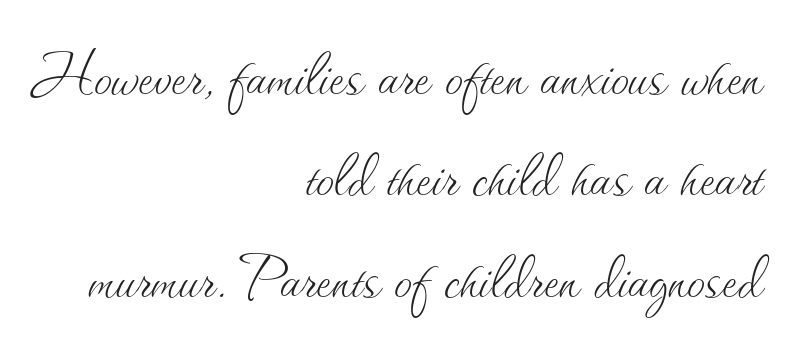
Character widths vary here, with narrow letters taking less room than wide ones. Vertical stems look standard width or narrower in stroke. Here the glyphs are tracked normally, forming tight word shapes. Underlining? Definitely not there. This rendering uses right alignment, leaving the left contour irregular.
